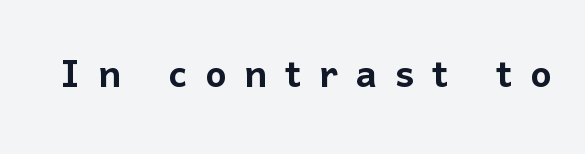
Do the letters lean? They stand straight. Is this a sans? Yes — the strokes have no serifs. Unmarked baselines from the first word to the last. Observe the wide spacing: letters keep a clear distance from each other. Varying glyph widths throughout — classic text-font behaviour.
